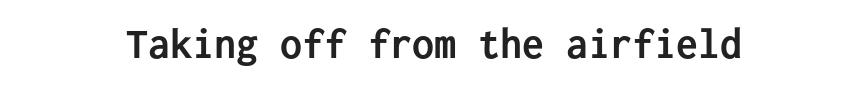
Monospaced: the letters line up in strict vertical columns. Anything drawn beneath the words? Only blank space. The lines in this sample share a center point and differ in where they start and stop. Note: no serifs on the glyphs. The lettering stays uniformly vertical, giving the passage a roman look. I'd describe the lettering as bold — thick and assertive.
